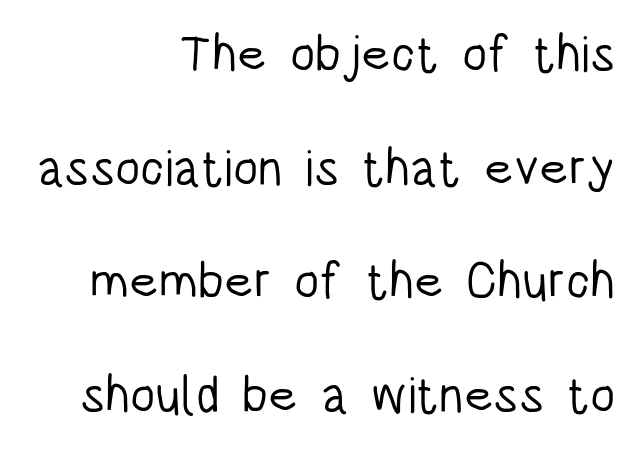
{"serif": "no", "italic": "no", "bold": "no", "weight": "light", "width": "condensed", "stroke_contrast": "low", "x_height": "large", "monospaced": "no", "underline": "no", "align": "right", "line_spacing": "loose", "line_spacing_ratio": 2.23, "letter_spacing": "normal", "letter_spacing_em": 0.0, "glyph_px": 51}
